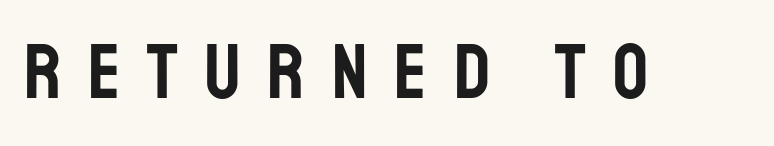
{"serif": "no", "italic": "no", "width": "condensed", "stroke_contrast": "low", "x_height": "large", "monospaced": "no", "underline": "no", "letter_spacing": "wide", "letter_spacing_em": 0.35, "glyph_px": 77}
